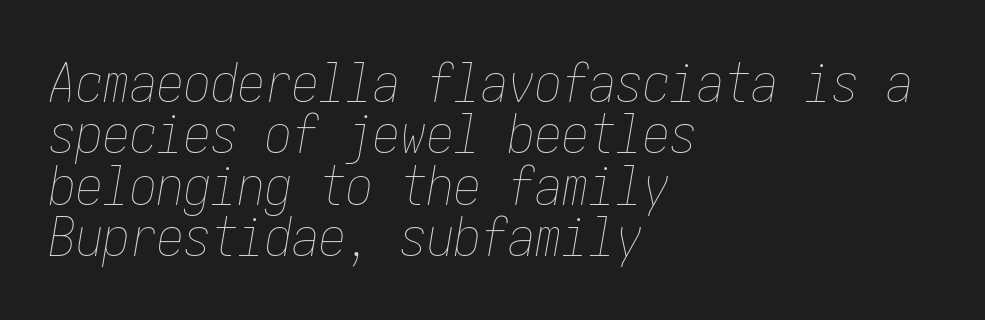
The image shows 54 px thin, condensed type, italic (leaning right); set left-aligned, tight line spacing (0.95x), normal letter spacing, not underlined; low stroke contrast and a medium x-height.
